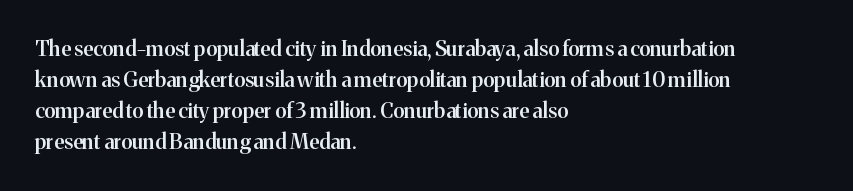
Observe the ordinary spacing: letters are neighbours, not strangers. Which margin do the lines hug? The left one — the right edge is uneven. Compared with typical paragraphs, the rows here are spaced about the same. Notice how the stems are strictly vertical — no italics here. Compared with an ordinary text face, these strokes are moderately heavier — a semibold. Clear beneath every line of the passage.
